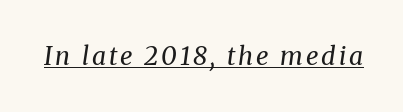
The image shows 25 px text type, italic (leaning right); set underlined.
